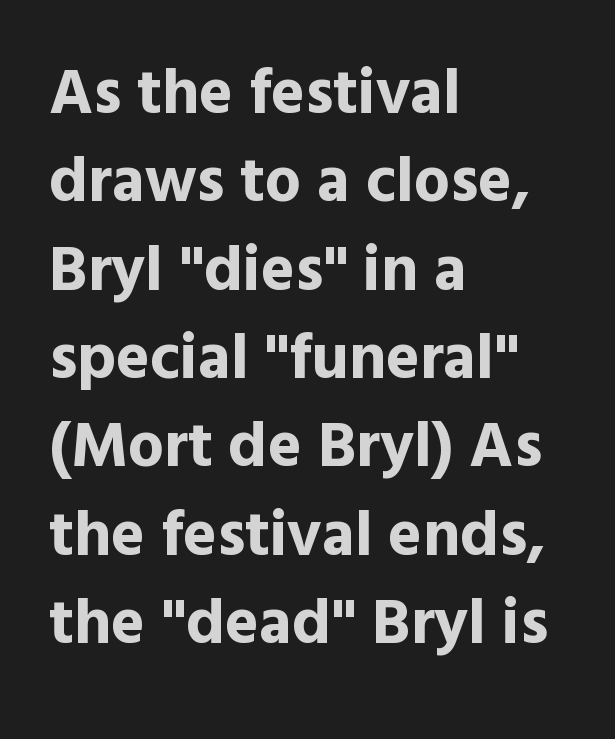
Q: Is the text bold? A: Yes.
Q: Is the text italic (slanted)? A: No, it is upright.
Q: Is the typeface a serif or a sans-serif typeface? A: Sans-serif.
Q: Is the text underlined? A: No.
Q: How is the paragraph aligned? A: Left-aligned.
Q: Is the spacing between letters normal or unusually wide? A: Normal.
Q: Is the spacing between lines tight, normal or loose? A: Normal.
Q: Width (condensed, normal, or wide)? A: Normal.
Q: x-height? A: Medium.
Q: Monospaced? A: No.
